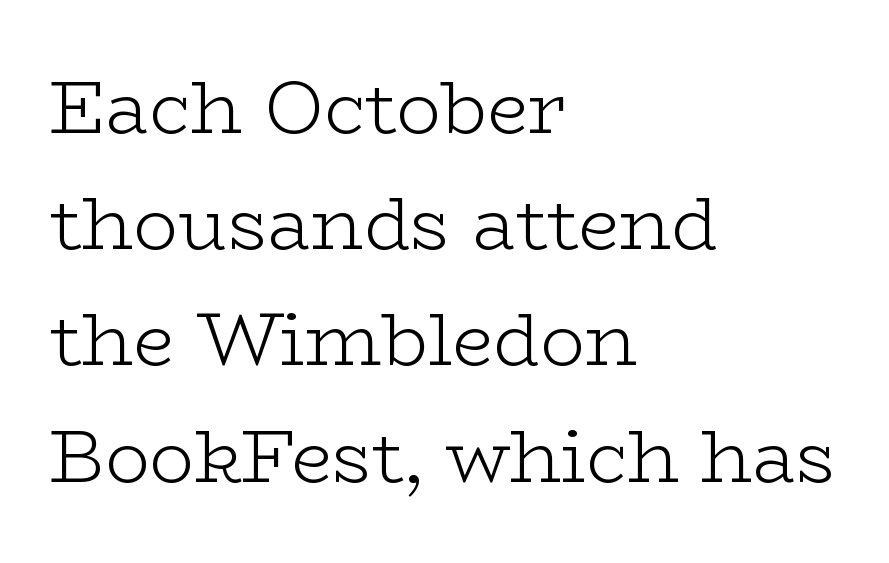
The image shows 74 px light, wide serif type, upright; set left-aligned, normal line spacing (1.57x), normal letter spacing, not underlined; low stroke contrast and a medium x-height.
